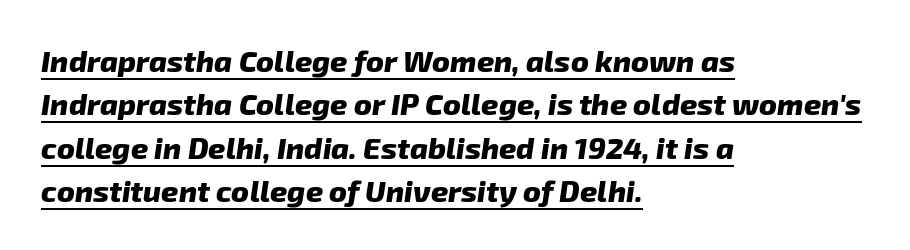
{"serif": "no", "bold": "yes", "weight": "heavy", "width": "normal", "stroke_contrast": "low", "x_height": "medium", "monospaced": "no", "underline": "yes", "align": "left", "line_spacing": "normal", "line_spacing_ratio": 1.45, "letter_spacing": "normal", "letter_spacing_em": 0.0, "glyph_px": 30}
